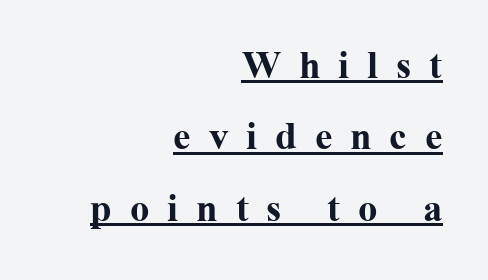
Q: Is the text bold? A: Yes.
Q: Is the text italic (slanted)? A: No, it is upright.
Q: Is the typeface a serif or a sans-serif typeface? A: Serif.
Q: Is the text underlined? A: Yes.
Q: How is the paragraph aligned? A: Right-aligned.
Q: Is the spacing between letters normal or unusually wide? A: Unusually wide.
Q: Width (condensed, normal, or wide)? A: Normal.
Q: Stroke contrast? A: Medium.
Q: x-height? A: Medium.
Q: Monospaced? A: No.
